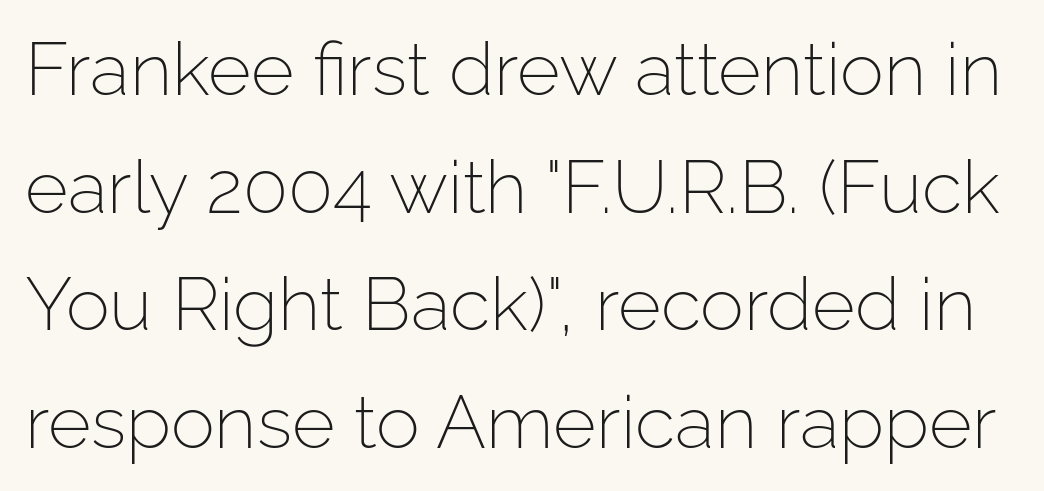
Q: Is the text bold? A: No.
Q: Is the text italic (slanted)? A: No, it is upright.
Q: Is the typeface a serif or a sans-serif typeface? A: Sans-serif.
Q: Is the text underlined? A: No.
Q: Is the spacing between letters normal or unusually wide? A: Normal.
Q: Is the spacing between lines tight, normal or loose? A: Normal.
Q: Width (condensed, normal, or wide)? A: Normal.
Q: Stroke contrast? A: Low.
Q: x-height? A: Medium.
Q: Monospaced? A: No.
